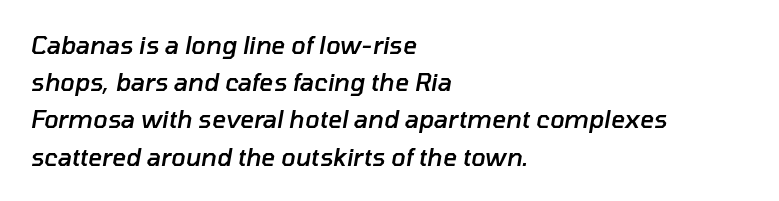
The image shows 24 px text type, italic (leaning right); set left-aligned, normal line spacing (1.55x), normal letter spacing, not underlined.
